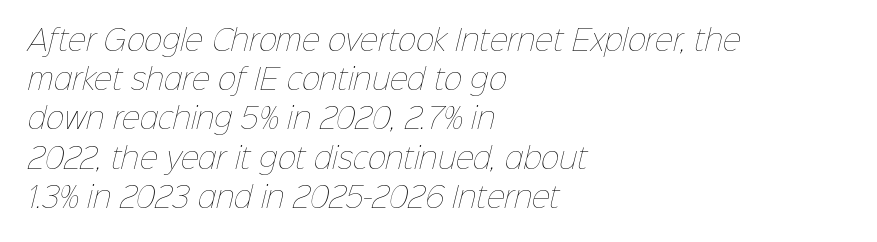
The image shows 28 px thin type; set left-aligned, normal line spacing (1.4x), normal letter spacing, not underlined; low stroke contrast and a medium x-height.
